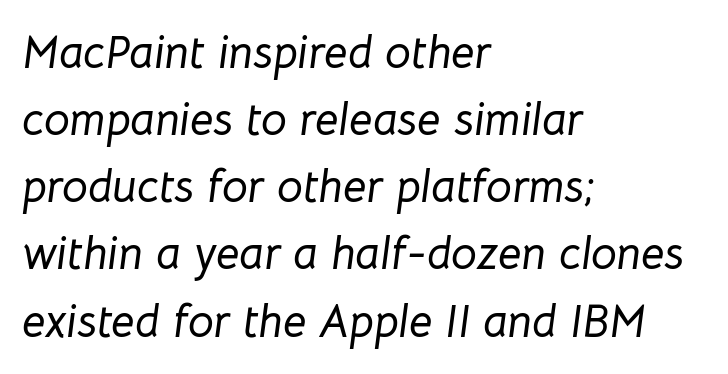
Q: Is the text italic (slanted)? A: Yes, it leans right by about 8 degrees.
Q: Is the text underlined? A: No.
Q: How is the paragraph aligned? A: Left-aligned.
Q: Is the spacing between letters normal or unusually wide? A: Normal.
Q: Is the spacing between lines tight, normal or loose? A: Normal.
Q: Width (condensed, normal, or wide)? A: Normal.
Q: Stroke contrast? A: Low.
Q: x-height? A: Medium.
Q: Monospaced? A: No.
